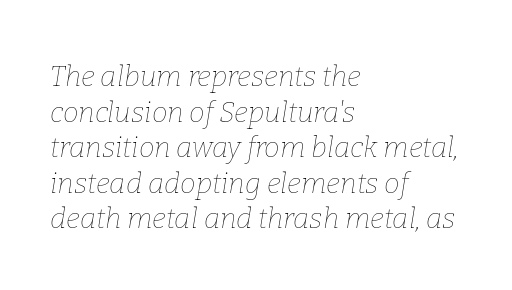
The image shows 28 px thin type, italic (leaning right); set left-aligned, normal line spacing (1.27x), normal letter spacing, not underlined; low stroke contrast and a medium x-height.
